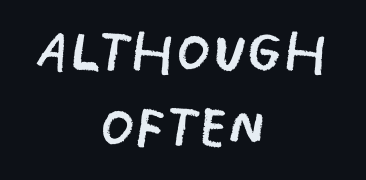
{"serif": "no", "bold": "no", "weight": "regular", "width": "condensed", "stroke_contrast": "low", "x_height": "large", "monospaced": "no", "underline": "no", "align": "center", "line_spacing": "tight", "line_spacing_ratio": 0.96, "letter_spacing": "normal", "letter_spacing_em": 0.0, "glyph_px": 78}
